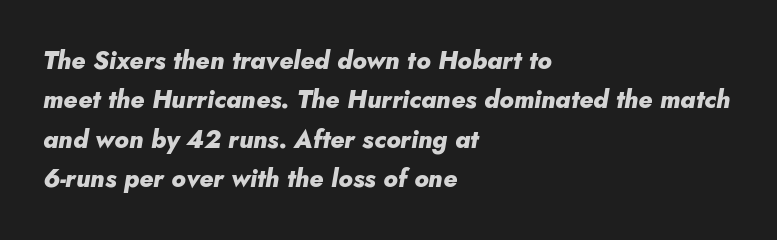
Is the letter spacing exaggerated? No — it looks like the ordinary default. Descenders are the only things crossing below the line. The whole block is typeset with a tilt. The rag falls on the right side of this text block. Quick note: interline space is typical.
